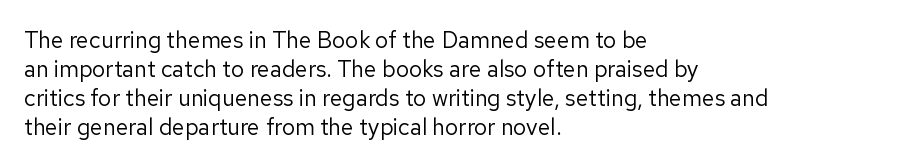
Q: Is the text bold? A: No.
Q: Is the text italic (slanted)? A: No, it is upright.
Q: Is the text underlined? A: No.
Q: How is the paragraph aligned? A: Left-aligned.
Q: Is the spacing between letters normal or unusually wide? A: Normal.
Q: Is the spacing between lines tight, normal or loose? A: Normal.
